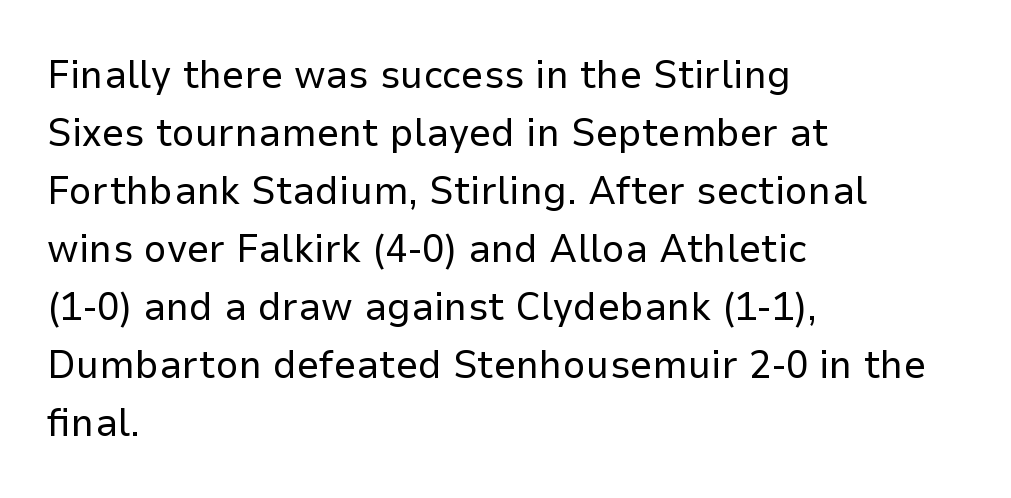
{"serif": "no", "italic": "no", "bold": "no", "weight": "regular", "width": "normal", "stroke_contrast": "low", "x_height": "medium", "monospaced": "no", "underline": "no", "align": "left", "line_spacing": "normal", "line_spacing_ratio": 1.45, "letter_spacing": "normal", "letter_spacing_em": 0.0, "glyph_px": 40}
